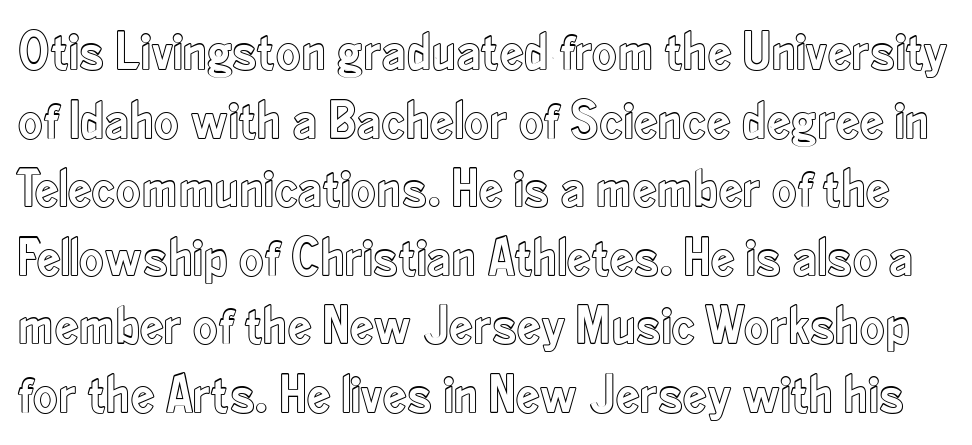
{"italic": "no", "width": "condensed", "x_height": "small", "monospaced": "no", "underline": "no", "line_spacing": "normal", "line_spacing_ratio": 1.27, "letter_spacing": "normal", "letter_spacing_em": 0.0, "glyph_px": 54}
